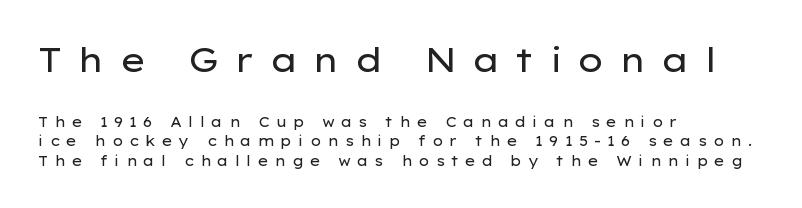
{"serif": "no", "italic": "no", "bold": "no", "weight": "regular", "width": "wide", "stroke_contrast": "low", "x_height": "medium", "monospaced": "no", "underline": "no", "align": "left", "line_spacing": "normal", "line_spacing_ratio": 1.4, "letter_spacing": "wide", "letter_spacing_em": 0.42, "larger_block": "first", "size_ratio": 2.43, "glyph_px": 34}
